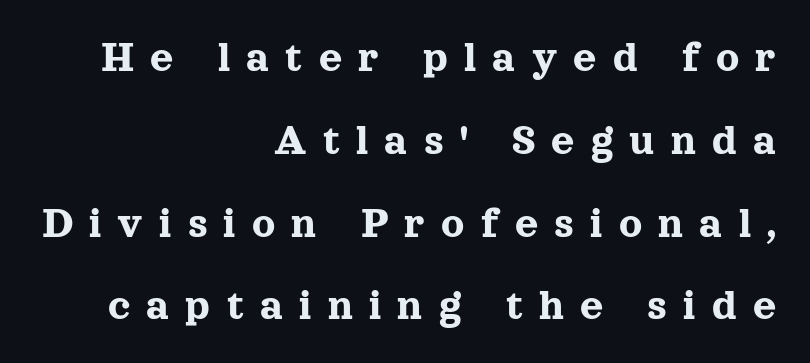
Posture: upright roman. The specimen omits any rule beneath the text block's lines. Varying glyph widths throughout — classic text-font behaviour. A typesetter would label this face a serif. This sample uses expanded letter spacing, leaving extra air between glyphs. Right-aligned paragraph, ragged on the left.
